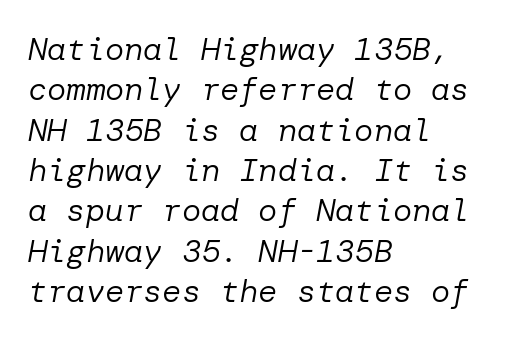
Regarding leading, the lines here are spaced in the standard way. All the whitespace from short lines collects on the right. The area under the type is left untouched. Is this a heavy cut? Hardly; it is regular or lighter.
